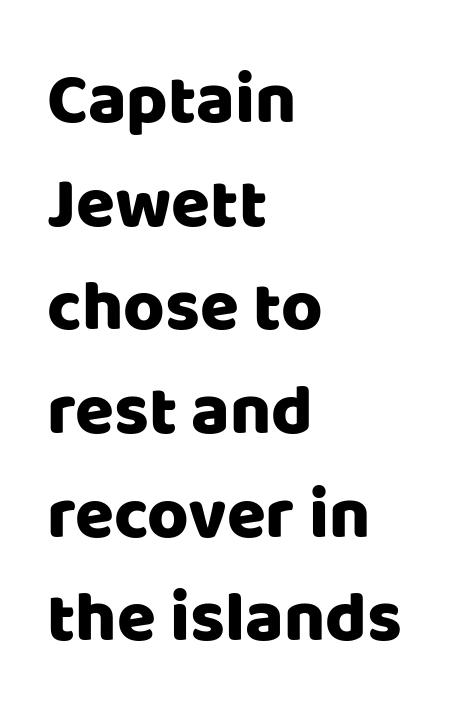
Letterform terminals end flat and unadorned throughout the passage. The rendering uses natural spacing where letterforms have individual widths. Which margin do the lines hug? The left one — the right edge is uneven. A bare baseline throughout the passage. The axis of the letterforms is exactly vertical.
